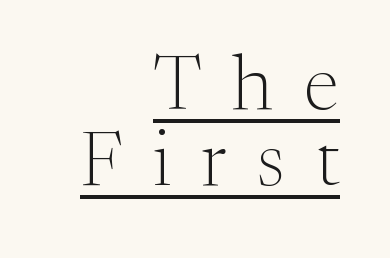
The image shows 78 px light serif type, upright; set right-aligned, tight line spacing (0.98x), unusually wide letter spacing (+0.39 em), underlined; medium stroke contrast and a medium x-height.
